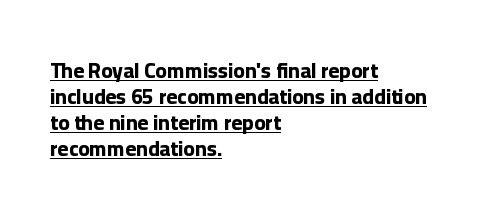
Q: Is the text bold? A: Yes.
Q: Is the text italic (slanted)? A: No, it is upright.
Q: Is the text underlined? A: Yes.
Q: How is the paragraph aligned? A: Left-aligned.
Q: Is the spacing between letters normal or unusually wide? A: Normal.
